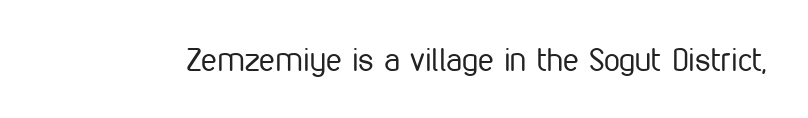
Here the designer chose a conventional face with non-uniform glyph widths. Is the stroke heavy? The answer is a plain regular-or-lighter. The tracking reads as untouched default to a designer's eye. The designer went with a sans here, leaving each stem footless.
